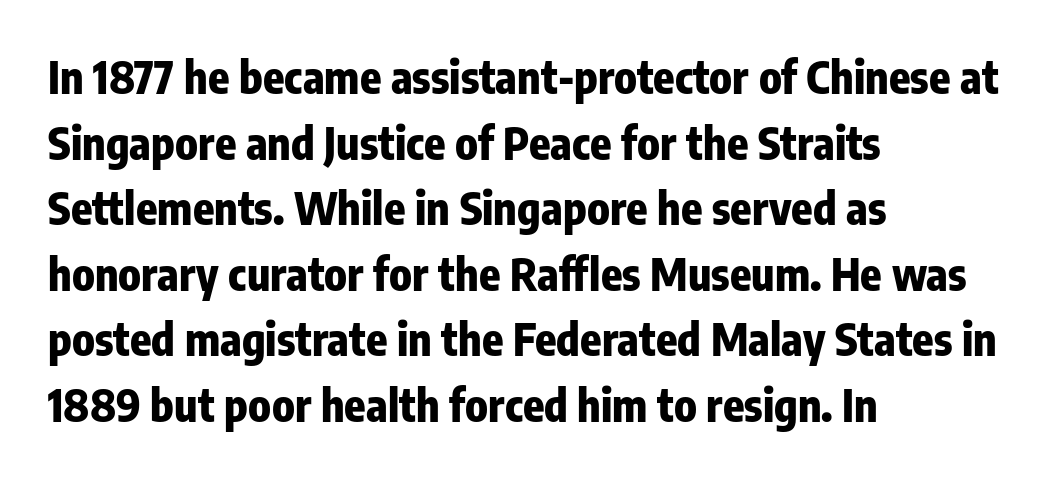
{"serif": "no", "italic": "no", "bold": "yes", "weight": "heavy", "width": "condensed", "stroke_contrast": "low", "x_height": "medium", "monospaced": "no", "underline": "no", "align": "left", "line_spacing": "normal", "line_spacing_ratio": 1.49, "letter_spacing": "normal", "letter_spacing_em": 0.0, "glyph_px": 44}
